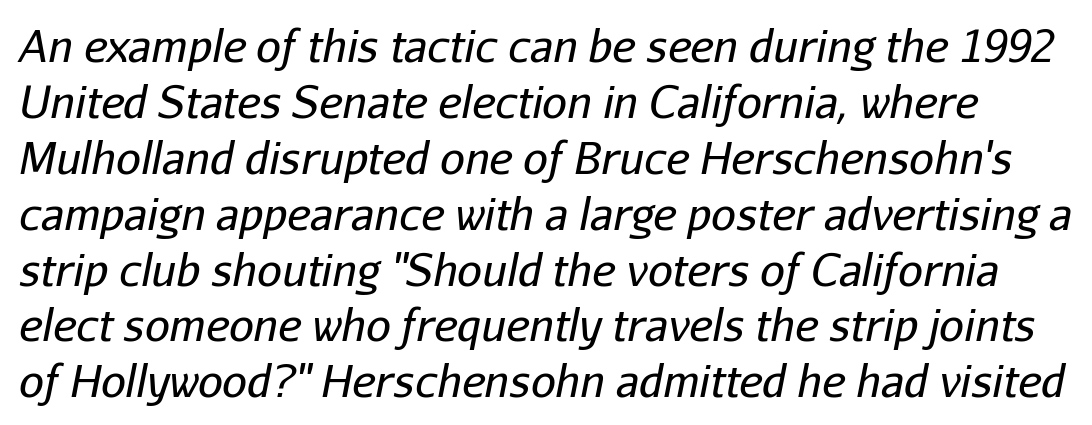
Q: Is the text bold? A: No.
Q: Is the text italic (slanted)? A: Yes, it leans right by about 11 degrees.
Q: Is the text underlined? A: No.
Q: Is the spacing between letters normal or unusually wide? A: Normal.
Q: Is the spacing between lines tight, normal or loose? A: Normal.
Q: Width (condensed, normal, or wide)? A: Normal.
Q: Stroke contrast? A: Low.
Q: x-height? A: Medium.
Q: Monospaced? A: No.
